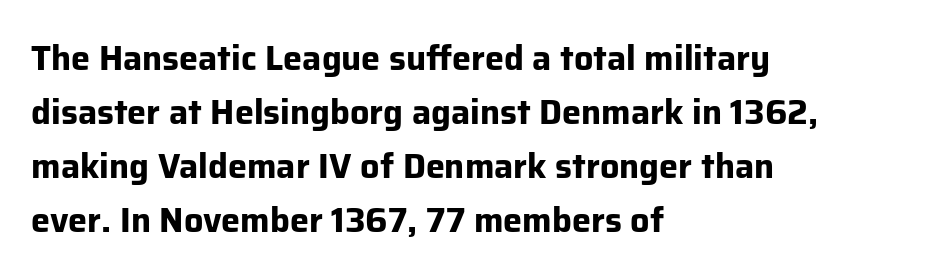
{"serif": "no", "italic": "no", "bold": "yes", "weight": "bold", "width": "normal", "stroke_contrast": "low", "x_height": "medium", "monospaced": "no", "underline": "no", "align": "left", "line_spacing": "normal", "line_spacing_ratio": 1.59, "letter_spacing": "normal", "letter_spacing_em": 0.0, "glyph_px": 34}
